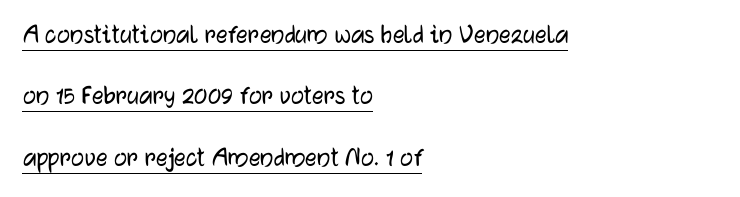
Think of a printed novel: that variable character pitch is what you see here. Vertical spacing — loose. The lettering is marked with a stroke running underneath it. To sum up the face: it is a sans, with no serifs. Reading down the block, your eye returns to a fixed left position each line. These lines were composed using upright roman letters.
